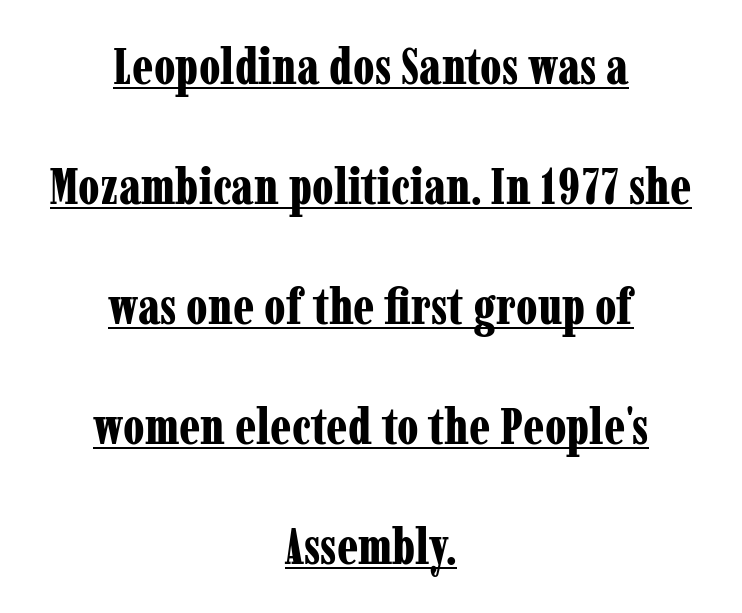
{"serif": "yes", "italic": "no", "bold": "yes", "weight": "bold", "width": "condensed", "stroke_contrast": "low", "x_height": "medium", "monospaced": "no", "underline": "yes", "align": "center", "line_spacing": "loose", "line_spacing_ratio": 2.4, "letter_spacing": "normal", "letter_spacing_em": 0.0, "glyph_px": 50}
